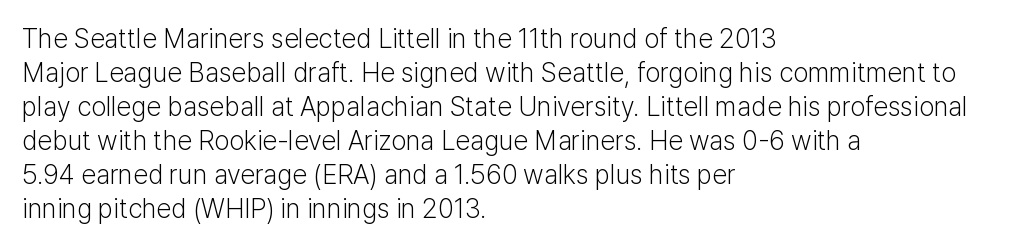
Q: Is the text bold? A: No.
Q: Is the text italic (slanted)? A: No, it is upright.
Q: Is the text underlined? A: No.
Q: How is the paragraph aligned? A: Left-aligned.
Q: Is the spacing between letters normal or unusually wide? A: Normal.
Q: Is the spacing between lines tight, normal or loose? A: Normal.
